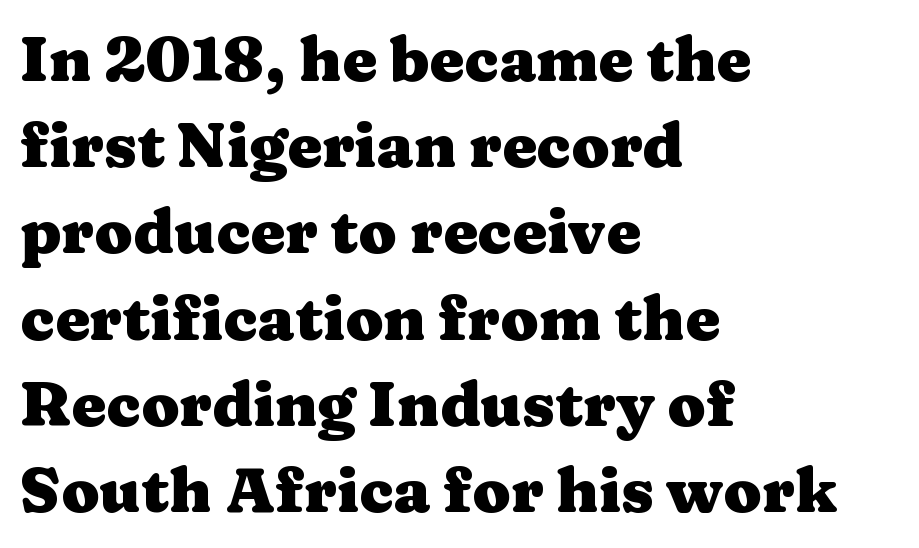
Q: Is the text bold? A: Yes.
Q: Is the text italic (slanted)? A: No, it is upright.
Q: Is the typeface a serif or a sans-serif typeface? A: Serif.
Q: Is the text underlined? A: No.
Q: How is the paragraph aligned? A: Left-aligned.
Q: Is the spacing between letters normal or unusually wide? A: Normal.
Q: Is the spacing between lines tight, normal or loose? A: Normal.
Q: Width (condensed, normal, or wide)? A: Wide.
Q: Stroke contrast? A: Medium.
Q: x-height? A: Medium.
Q: Monospaced? A: No.
